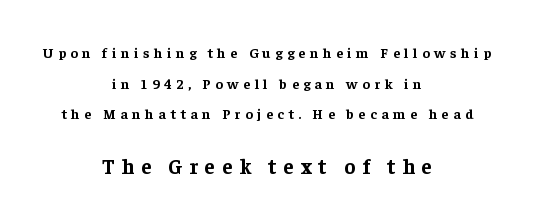
{"italic": "no", "bold": "yes", "underline": "no", "align": "center", "line_spacing": "loose", "line_spacing_ratio": 2.19, "letter_spacing": "wide", "letter_spacing_em": 0.33, "larger_block": "second", "size_ratio": 1.5, "glyph_px": 21}
